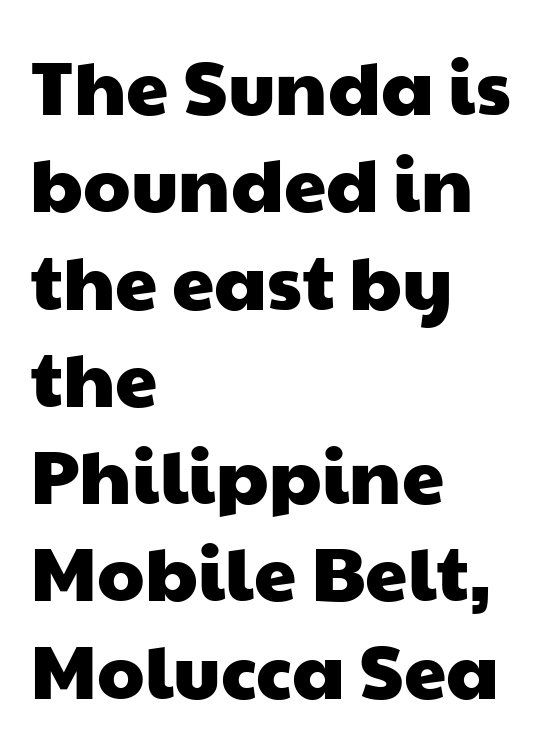
{"serif": "no", "width": "wide", "stroke_contrast": "low", "x_height": "medium", "monospaced": "no", "underline": "no", "align": "left", "line_spacing": "normal", "line_spacing_ratio": 1.28, "letter_spacing": "normal", "letter_spacing_em": 0.0, "glyph_px": 76}
